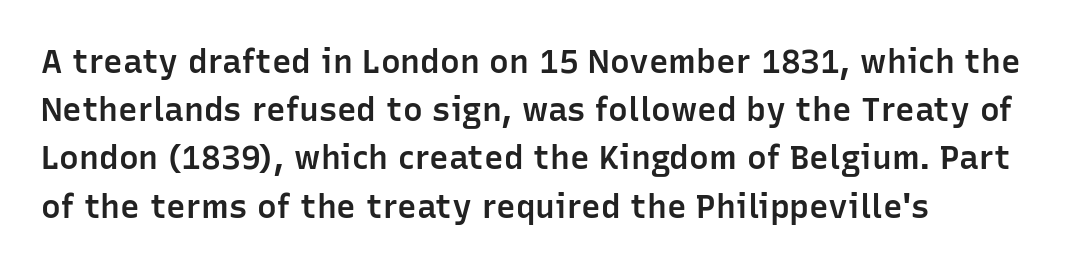
The image shows 33 px semibold sans-serif type, upright; set left-aligned, normal line spacing (1.46x), normal letter spacing, not underlined; low stroke contrast and a medium x-height.
